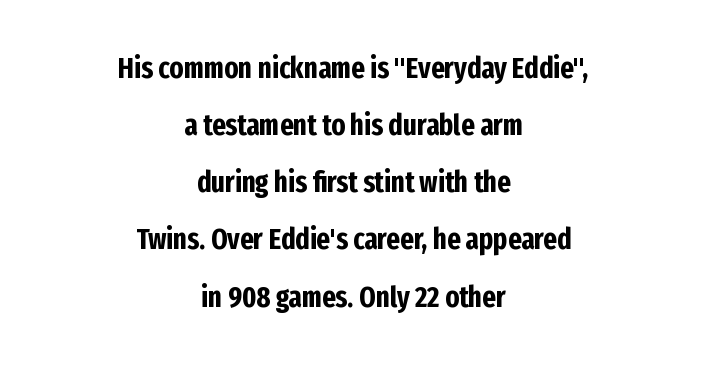
Q: Is the text bold? A: Yes.
Q: Is the text italic (slanted)? A: No, it is upright.
Q: Is the typeface a serif or a sans-serif typeface? A: Sans-serif.
Q: Is the text underlined? A: No.
Q: How is the paragraph aligned? A: Centered.
Q: Is the spacing between letters normal or unusually wide? A: Normal.
Q: Is the spacing between lines tight, normal or loose? A: Loose.
Q: Width (condensed, normal, or wide)? A: Condensed.
Q: Stroke contrast? A: Low.
Q: x-height? A: Medium.
Q: Monospaced? A: No.
